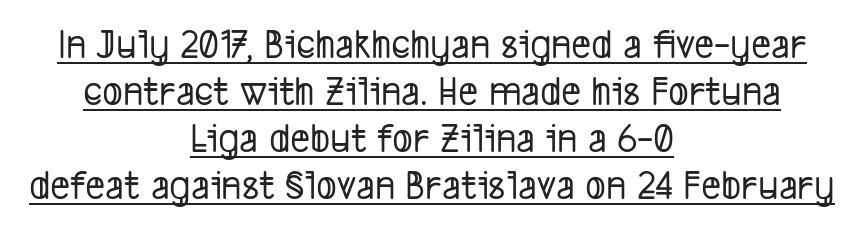
The image shows 43 px condensed sans-serif type; set centered, tight line spacing (1.09x), normal letter spacing, underlined; low stroke contrast and a medium x-height.
